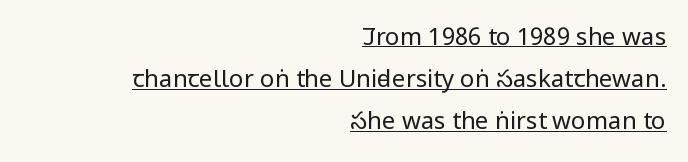
The image shows 24 px text type, upright; set right-aligned, line spacing 1.76x, normal letter spacing, underlined.
